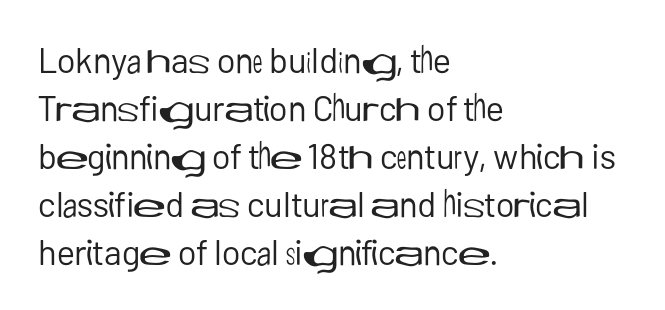
Each row of text sits above clean, open space. A sans-serif font was chosen for this passage. Vertically, the passage feels balanced, rows spaced as you'd expect. Proportional: the letters do not fall into vertical columns.
